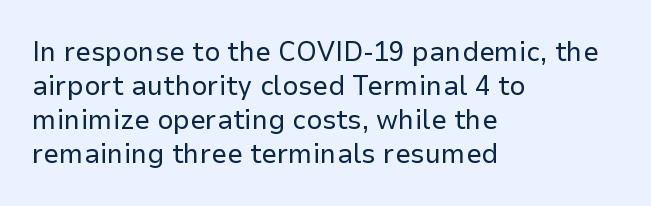
Q: Is the text bold? A: No.
Q: Is the text italic (slanted)? A: No, it is upright.
Q: Is the typeface a serif or a sans-serif typeface? A: Sans-serif.
Q: Is the text underlined? A: No.
Q: How is the paragraph aligned? A: Left-aligned.
Q: Is the spacing between letters normal or unusually wide? A: Normal.
Q: Width (condensed, normal, or wide)? A: Normal.
Q: Stroke contrast? A: Low.
Q: x-height? A: Medium.
Q: Monospaced? A: No.
